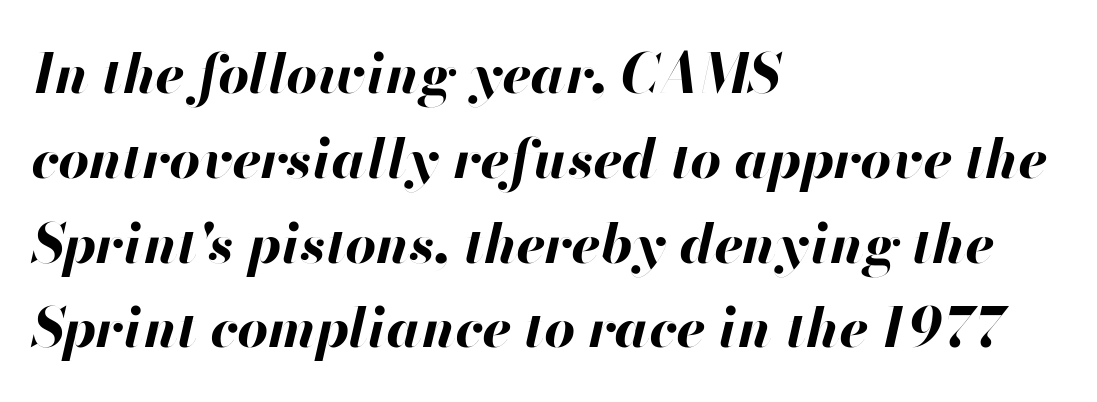
Q: Is the text bold? A: Yes.
Q: Is the text italic (slanted)? A: Yes, it leans right by about 13 degrees.
Q: Is the text underlined? A: No.
Q: How is the paragraph aligned? A: Left-aligned.
Q: Is the spacing between letters normal or unusually wide? A: Normal.
Q: Is the spacing between lines tight, normal or loose? A: Normal.
Q: Width (condensed, normal, or wide)? A: Normal.
Q: Stroke contrast? A: High.
Q: x-height? A: Small.
Q: Monospaced? A: No.
